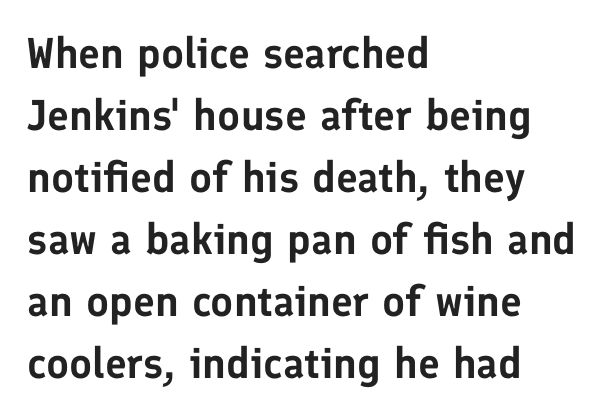
Students, observe: this is what conventionally led text looks like. Font category for this specimen: sans-serif. You can tell it's not italic because the verticals are truly vertical. The type is set solid horizontally, with unmodified tracking. The letters advance in unequal steps, a hallmark of proportional type. The zone under the glyphs is completely vacant.
